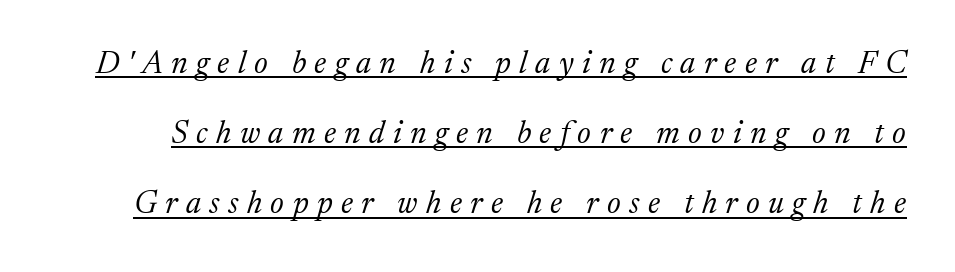
{"serif": "yes", "italic": "yes", "lean": "right", "slant_degrees": 17, "bold": "no", "weight": "light", "width": "normal", "stroke_contrast": "medium", "x_height": "medium", "monospaced": "no", "underline": "yes", "line_spacing": "loose", "line_spacing_ratio": 2.19, "letter_spacing": "wide", "letter_spacing_em": 0.26, "glyph_px": 32}
